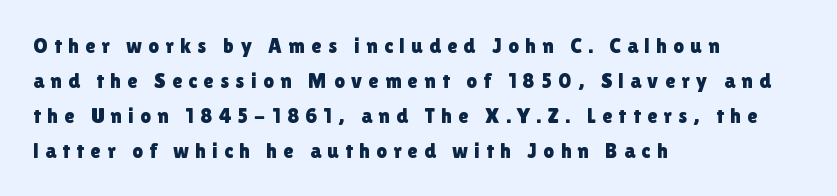
{"italic": "no", "underline": "no", "align": "left", "line_spacing": "normal", "line_spacing_ratio": 1.66, "letter_spacing": "wide", "letter_spacing_em": 0.3, "glyph_px": 21}
